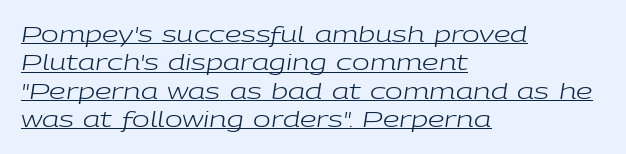
Q: Is the text bold? A: No.
Q: Is the text italic (slanted)? A: Yes, it leans right by about 9 degrees.
Q: Is the text underlined? A: Yes.
Q: How is the paragraph aligned? A: Left-aligned.
Q: Is the spacing between letters normal or unusually wide? A: Normal.
Q: Is the spacing between lines tight, normal or loose? A: Normal.
